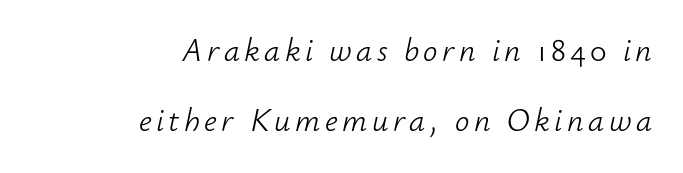
This sample uses an oblique cut, with every glyph tilted off the vertical. Leftover space on each line is placed entirely before the opening word. Proportional: the letters do not fall into vertical columns. Weight: regular or lighter. Vertically, the passage feels expansive, rows floating well apart. Descender tails drop into unmarked territory.
